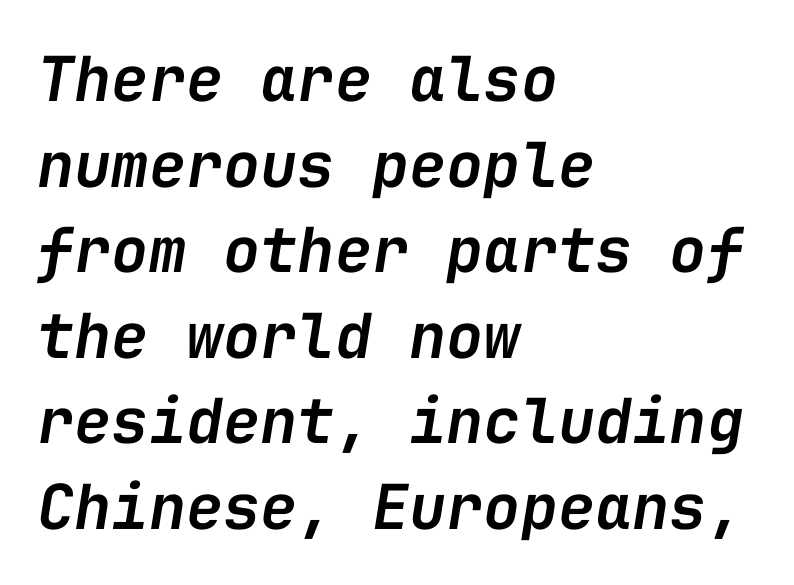
Q: Is the text bold? A: Semi-bold.
Q: Is the text italic (slanted)? A: Yes, it leans right by about 9 degrees.
Q: Is the text underlined? A: No.
Q: How is the paragraph aligned? A: Left-aligned.
Q: Is the spacing between letters normal or unusually wide? A: Normal.
Q: Is the spacing between lines tight, normal or loose? A: Normal.
Q: Width (condensed, normal, or wide)? A: Normal.
Q: Stroke contrast? A: Low.
Q: x-height? A: Medium.
Q: Monospaced? A: Yes.
